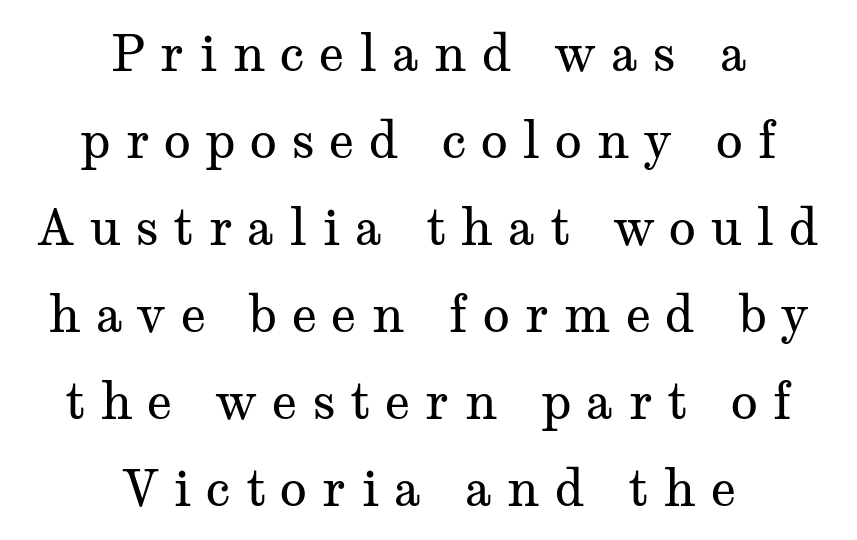
The image shows 50 px regular-weight, wide serif type, upright; set centered, line spacing 1.74x, unusually wide letter spacing (+0.29 em), not underlined; medium stroke contrast and a medium x-height.
